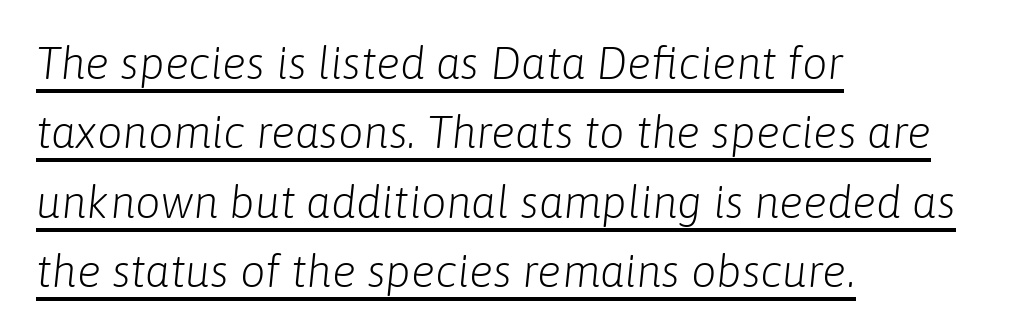
Ink coverage per letter is moderate at most. Character widths vary here, with narrow letters taking less room than wide ones. If you drew a ruler down the left edge, every line would touch it. Short note: letters normally spaced. The sample's only ornament is a line tracing under the words.
